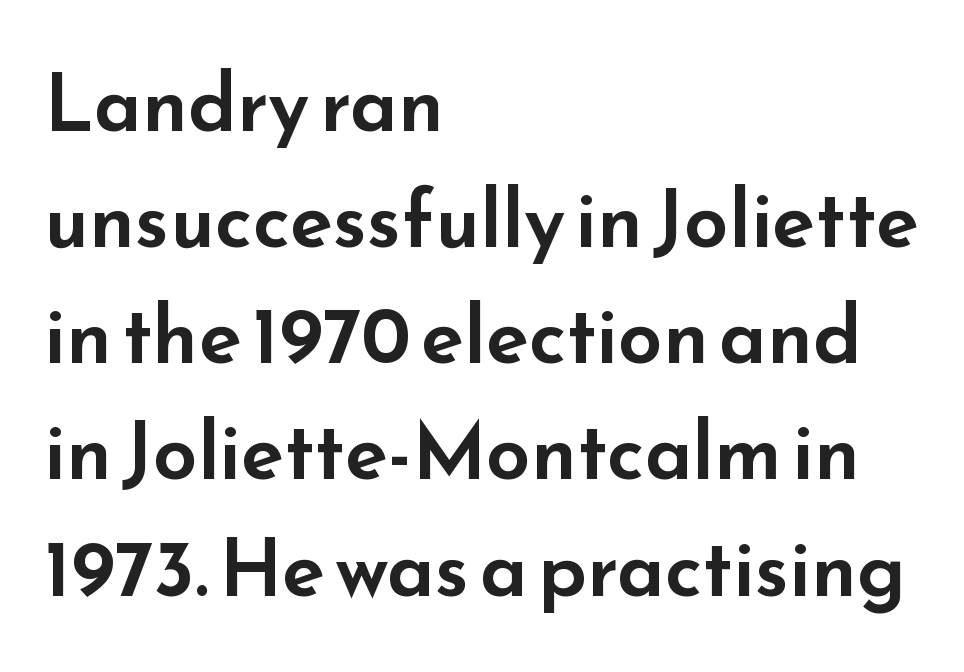
Q: Is the text italic (slanted)? A: No, it is upright.
Q: Is the typeface a serif or a sans-serif typeface? A: Sans-serif.
Q: Is the text underlined? A: No.
Q: How is the paragraph aligned? A: Left-aligned.
Q: Is the spacing between letters normal or unusually wide? A: Normal.
Q: Is the spacing between lines tight, normal or loose? A: Normal.
Q: Width (condensed, normal, or wide)? A: Wide.
Q: Stroke contrast? A: Low.
Q: x-height? A: Small.
Q: Monospaced? A: No.
